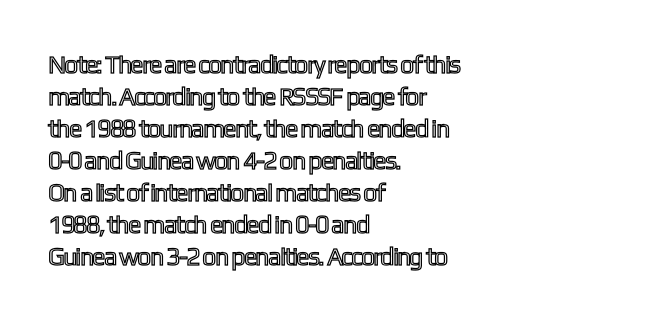
Q: Is the text italic (slanted)? A: No, it is upright.
Q: Is the text underlined? A: No.
Q: How is the paragraph aligned? A: Left-aligned.
Q: Is the spacing between letters normal or unusually wide? A: Normal.
Q: Is the spacing between lines tight, normal or loose? A: Normal.
